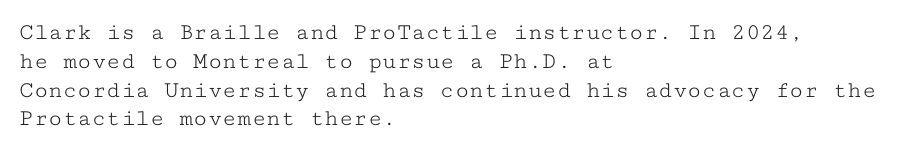
Q: Is the text bold? A: No.
Q: Is the text italic (slanted)? A: No, it is upright.
Q: Is the text underlined? A: No.
Q: How is the paragraph aligned? A: Left-aligned.
Q: Is the spacing between letters normal or unusually wide? A: Normal.
